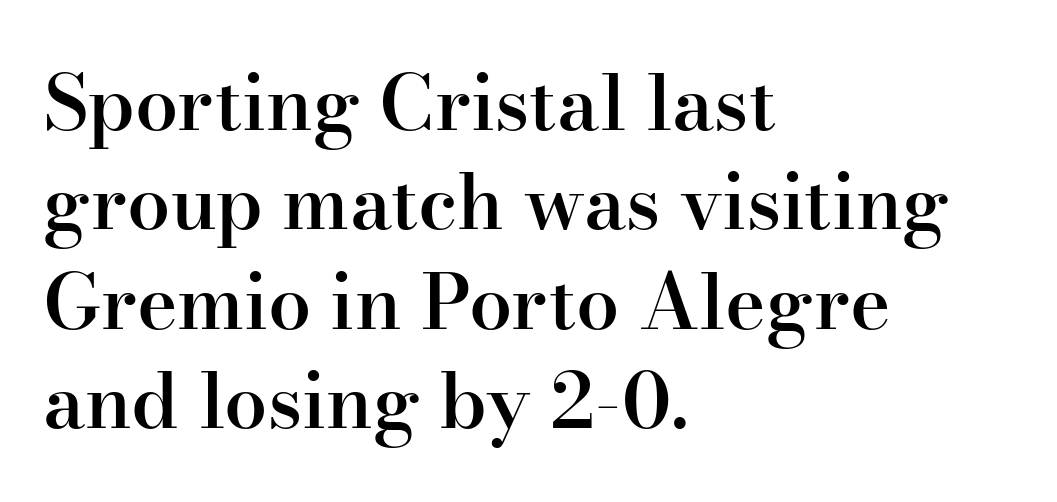
Nobody touched the tracking dial on this one. One-word summary of the alignment: left. The face used here is proportionally spaced, like ordinary book or web type. Regular leading. The characters display serif detailing at their extremities.
